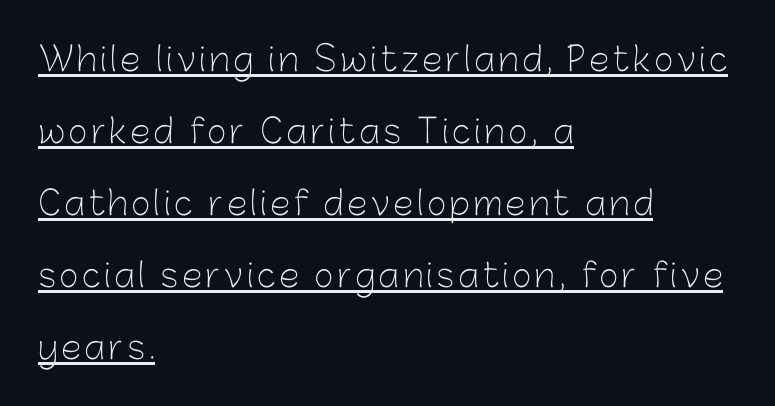
{"serif": "no", "italic": "no", "bold": "no", "weight": "light", "width": "normal", "stroke_contrast": "low", "x_height": "medium", "monospaced": "no", "underline": "yes", "align": "left", "line_spacing": "loose", "line_spacing_ratio": 2.18, "glyph_px": 33}
